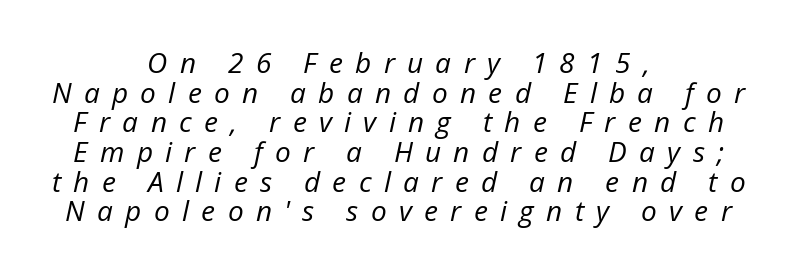
{"italic": "yes", "lean": "right", "slant_degrees": 12, "bold": "no", "weight": "regular", "width": "normal", "stroke_contrast": "low", "x_height": "medium", "monospaced": "no", "underline": "no", "align": "center", "line_spacing": "tight", "line_spacing_ratio": 1.06, "letter_spacing": "wide", "letter_spacing_em": 0.44, "glyph_px": 28}
